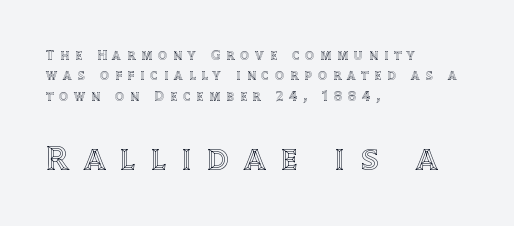
Q: Is the text italic (slanted)? A: No, it is upright.
Q: Is the text underlined? A: No.
Q: How is the paragraph aligned? A: Left-aligned.
Q: Is the spacing between letters normal or unusually wide? A: Unusually wide.
Q: Is the spacing between lines tight, normal or loose? A: Normal.
Q: Which block of text is set in a larger size, the first (top) or the second (bottom)? A: The second (bottom) one.
Q: Width (condensed, normal, or wide)? A: Normal.
Q: x-height? A: Large.
Q: Monospaced? A: No.
